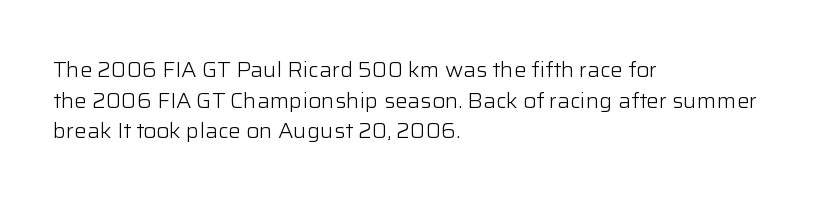
{"italic": "no", "bold": "no", "underline": "no", "align": "left", "line_spacing": "normal", "line_spacing_ratio": 1.46, "letter_spacing": "normal", "letter_spacing_em": 0.0, "glyph_px": 21}
